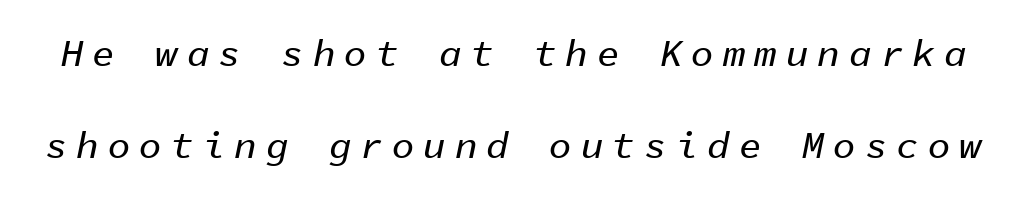
{"italic": "yes", "lean": "right", "slant_degrees": 11, "width": "normal", "stroke_contrast": "low", "x_height": "medium", "monospaced": "yes", "underline": "no", "line_spacing": "loose", "line_spacing_ratio": 2.43, "letter_spacing": "wide", "letter_spacing_em": 0.23, "glyph_px": 38}
